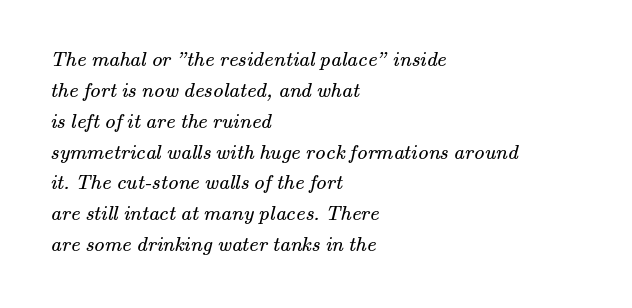
The image shows 21 px text type; set left-aligned, normal line spacing (1.47x), normal letter spacing, not underlined.
